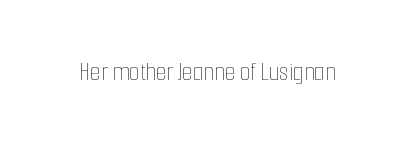
The image shows 27 px text type, upright; set normal letter spacing, not underlined.
